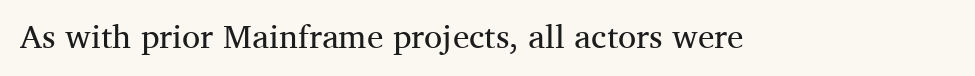
{"serif": "yes", "italic": "no", "bold": "no", "weight": "regular", "width": "normal", "stroke_contrast": "medium", "x_height": "medium", "monospaced": "no", "underline": "no", "letter_spacing": "normal", "letter_spacing_em": 0.0, "glyph_px": 33}
